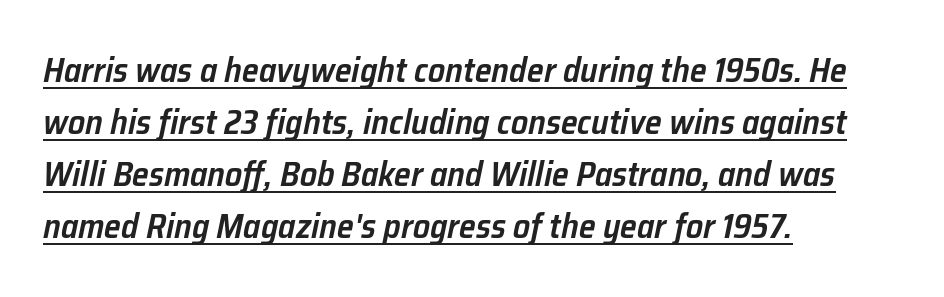
The image shows 34 px semibold type, italic (leaning right); set left-aligned, normal line spacing (1.53x), normal letter spacing, underlined; low stroke contrast and a medium x-height.
